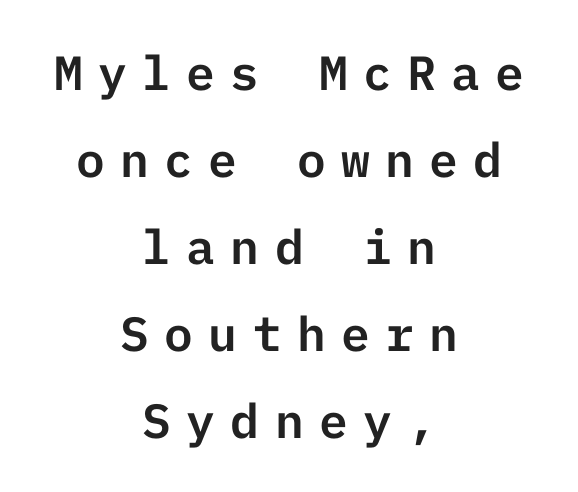
{"serif": "no", "italic": "no", "width": "normal", "stroke_contrast": "low", "x_height": "medium", "underline": "no", "align": "center", "line_spacing_ratio": 1.81, "letter_spacing": "wide", "letter_spacing_em": 0.32, "glyph_px": 48}
